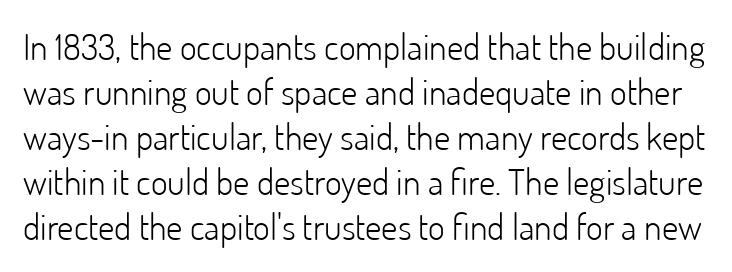
{"serif": "no", "italic": "no", "bold": "no", "weight": "light", "width": "normal", "stroke_contrast": "low", "x_height": "small", "monospaced": "no", "underline": "no", "line_spacing": "normal", "line_spacing_ratio": 1.25, "letter_spacing": "normal", "letter_spacing_em": 0.0, "glyph_px": 36}
